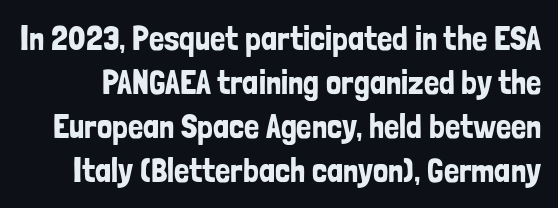
Q: Is the text italic (slanted)? A: No, it is upright.
Q: Is the typeface a serif or a sans-serif typeface? A: Sans-serif.
Q: Is the text underlined? A: No.
Q: Is the spacing between letters normal or unusually wide? A: Normal.
Q: Is the spacing between lines tight, normal or loose? A: Normal.
Q: Width (condensed, normal, or wide)? A: Condensed.
Q: Stroke contrast? A: Low.
Q: x-height? A: Medium.
Q: Monospaced? A: No.
